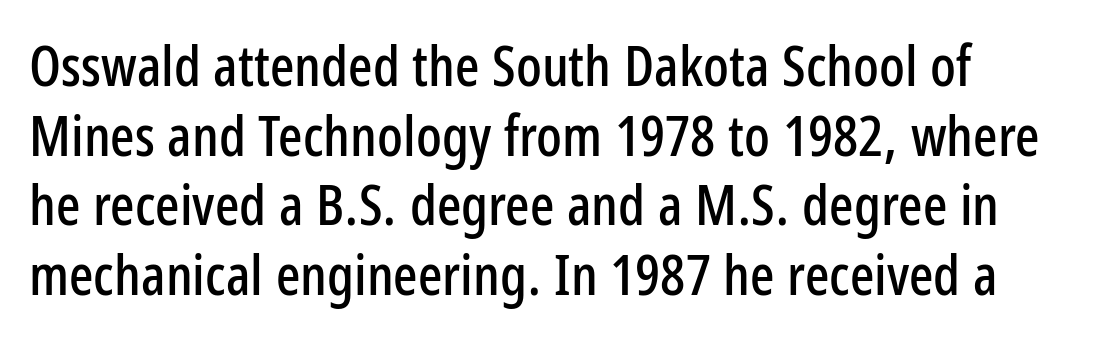
Letterform terminals end flat and unadorned throughout the passage. You could not count columns in this text — the font is proportionally spaced. Notice how the stems are strictly vertical — no italics here. The zone under the glyphs is completely vacant. Caption: standard tracking, unaltered.
